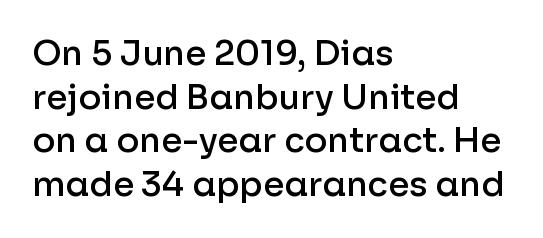
Note: no serifs on the glyphs. Rows of type keep a routine distance in the vertical direction. Compared with a centered layout, this one pins lines to the left instead. Notice how the stems are strictly vertical — no italics here. Short note: letters normally spaced. Moderately thickened strokes mark this as semibold type.
